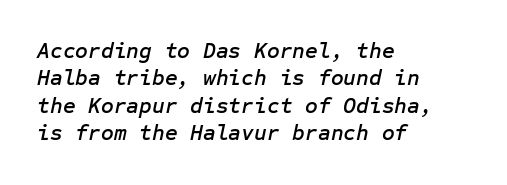
Q: Is the text italic (slanted)? A: Yes, it leans right by about 12 degrees.
Q: Is the text underlined? A: No.
Q: How is the paragraph aligned? A: Left-aligned.
Q: Is the spacing between letters normal or unusually wide? A: Normal.
Q: Is the spacing between lines tight, normal or loose? A: Normal.
